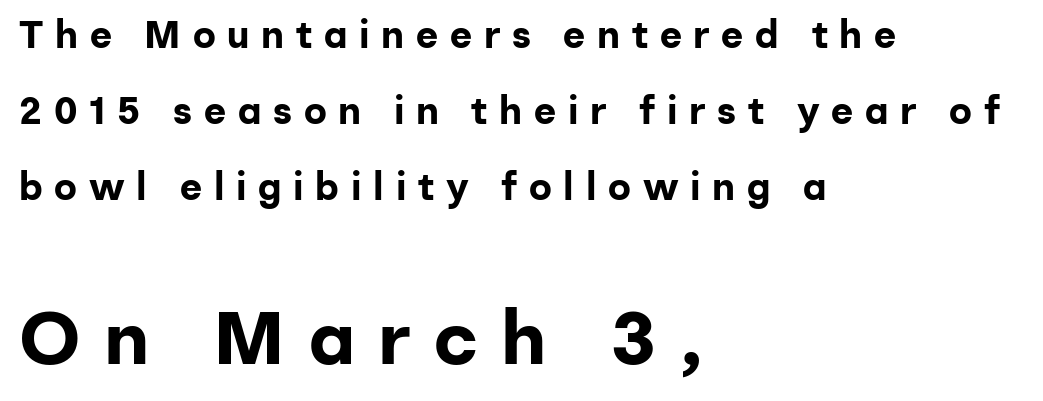
The image shows 75 px bold sans-serif type, upright; set left-aligned, loose line spacing (2.0x), unusually wide letter spacing (+0.31 em), not underlined; the second (bottom) block is 1.97x larger; low stroke contrast and a medium x-height.
